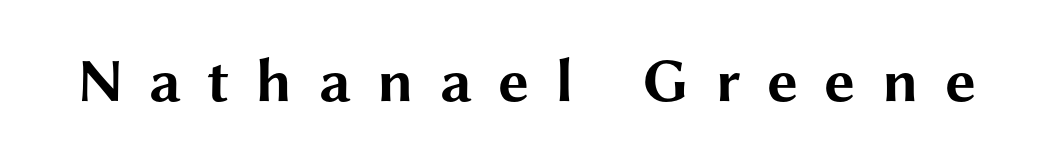
{"serif": "no", "italic": "no", "bold": "yes", "weight": "bold", "width": "wide", "stroke_contrast": "medium", "x_height": "medium", "monospaced": "no", "underline": "no", "letter_spacing": "wide", "letter_spacing_em": 0.42, "glyph_px": 62}
